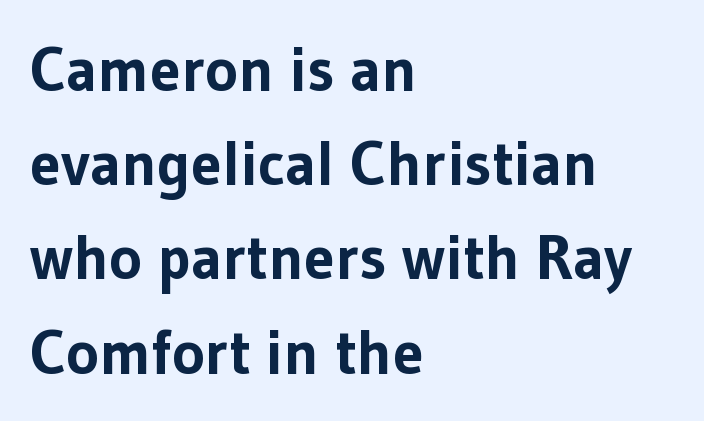
Look at the tracking — it's just the regular setting, nothing added. Where is the straight margin? On the left. This is sans-serif lettering, the kind often seen on screens and signage. Beneath every word, the page is bare. The lettering stays uniformly vertical, giving the passage a roman look. In terms of leading, this rendering sits right in the middle.
